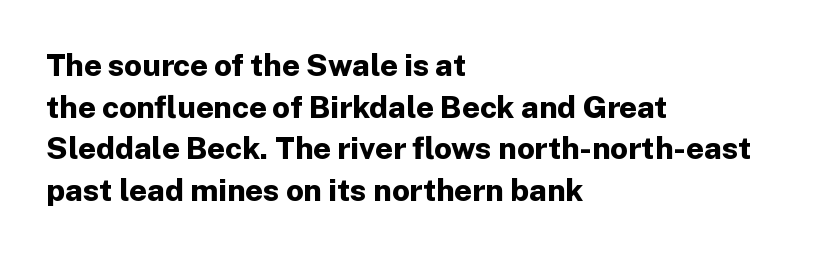
The passage shown is typed in a proportional face where columns would drift. No italicization has been applied; the sample stays upright. The passage shown is typeset with a sans-serif family. Underlining? Definitely not there. Heavy, bold letterforms. Left-aligned paragraph, ragged on the right.
